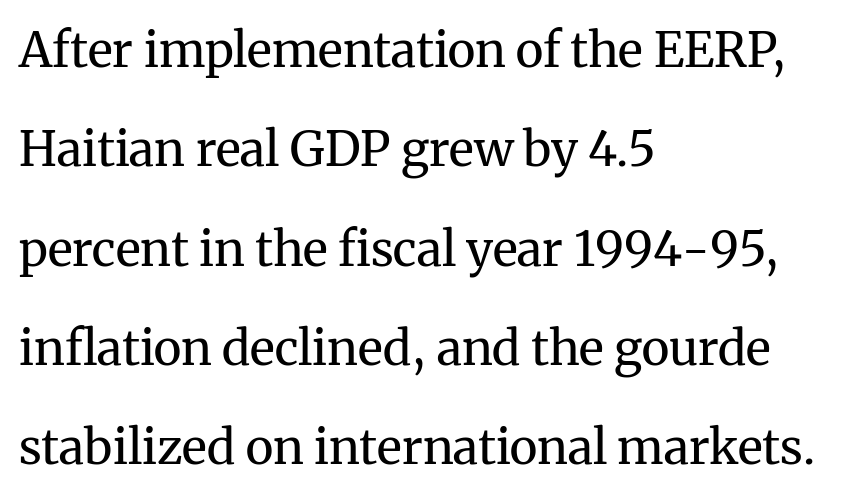
{"serif": "yes", "italic": "no", "bold": "no", "weight": "regular", "width": "normal", "stroke_contrast": "medium", "x_height": "medium", "monospaced": "no", "underline": "no", "align": "left", "line_spacing": "loose", "line_spacing_ratio": 2.07, "letter_spacing": "normal", "letter_spacing_em": 0.0, "glyph_px": 48}
